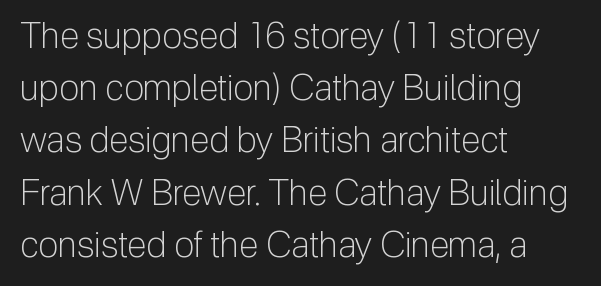
{"serif": "no", "italic": "no", "bold": "no", "weight": "light", "width": "normal", "stroke_contrast": "low", "x_height": "medium", "monospaced": "no", "underline": "no", "align": "left", "line_spacing": "normal", "line_spacing_ratio": 1.45, "letter_spacing": "normal", "letter_spacing_em": 0.0, "glyph_px": 36}
